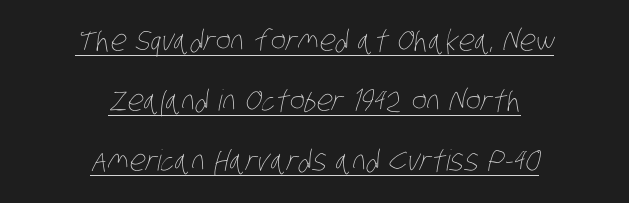
{"bold": "no", "weight": "thin", "width": "condensed", "stroke_contrast": "low", "x_height": "large", "monospaced": "no", "underline": "yes", "align": "center", "line_spacing": "loose", "line_spacing_ratio": 2.07, "letter_spacing": "normal", "letter_spacing_em": 0.0, "glyph_px": 29}
